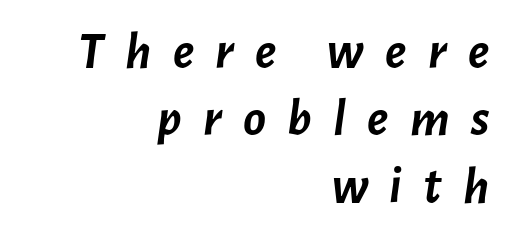
Proportional: the letters do not fall into vertical columns. Horizontal bands of white between lines are of average thickness. The strokes are fattened all the way to bold. The baseline area is clear.
